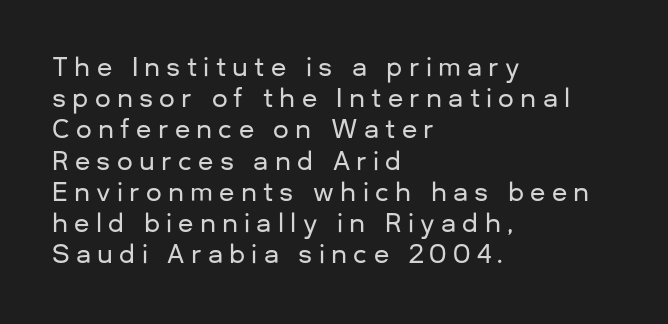
{"italic": "no", "underline": "no", "align": "left", "line_spacing": "normal", "line_spacing_ratio": 1.25, "letter_spacing": "wide", "letter_spacing_em": 0.25, "glyph_px": 25}
